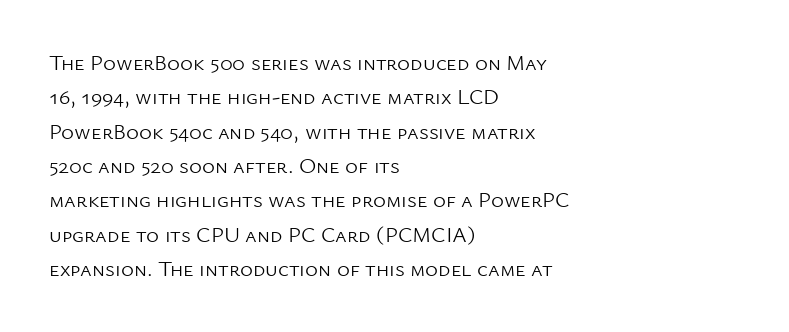
The specimen reads as upright at a glance. Is the stroke heavy? The answer is a plain regular-or-lighter. Clear beneath every line of the passage. Notice how descenders clear the ascenders below comfortably — that's standard leading.
